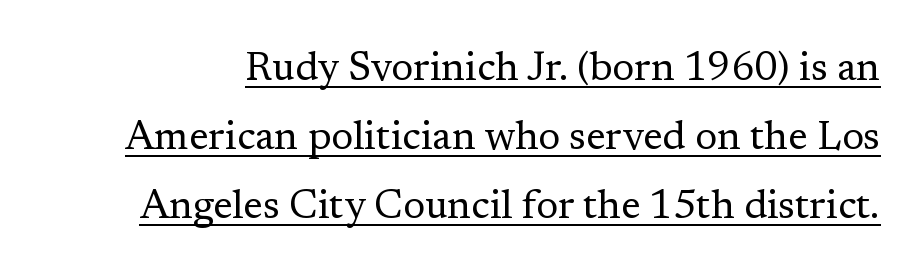
Q: Is the text bold? A: No.
Q: Is the text italic (slanted)? A: No, it is upright.
Q: Is the typeface a serif or a sans-serif typeface? A: Serif.
Q: Is the text underlined? A: Yes.
Q: Is the spacing between letters normal or unusually wide? A: Normal.
Q: Width (condensed, normal, or wide)? A: Normal.
Q: Stroke contrast? A: Low.
Q: x-height? A: Medium.
Q: Monospaced? A: No.
